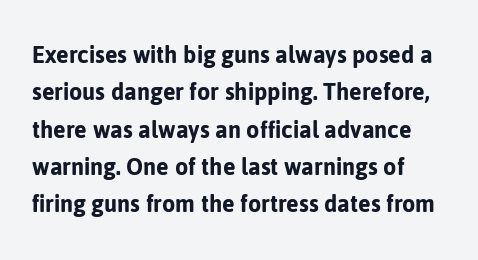
{"italic": "no", "underline": "no", "align": "left", "line_spacing": "normal", "line_spacing_ratio": 1.38, "letter_spacing": "normal", "letter_spacing_em": 0.0, "glyph_px": 27}
